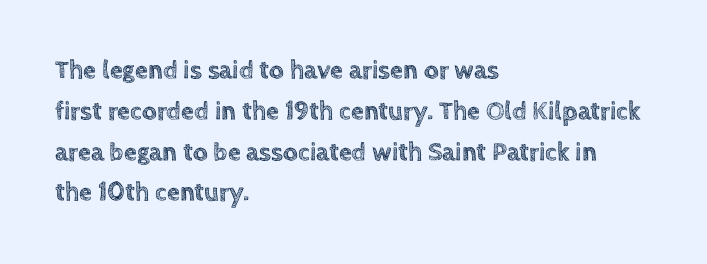
The image shows 26 px text type, upright; set left-aligned, normal line spacing (1.57x), normal letter spacing, not underlined.
